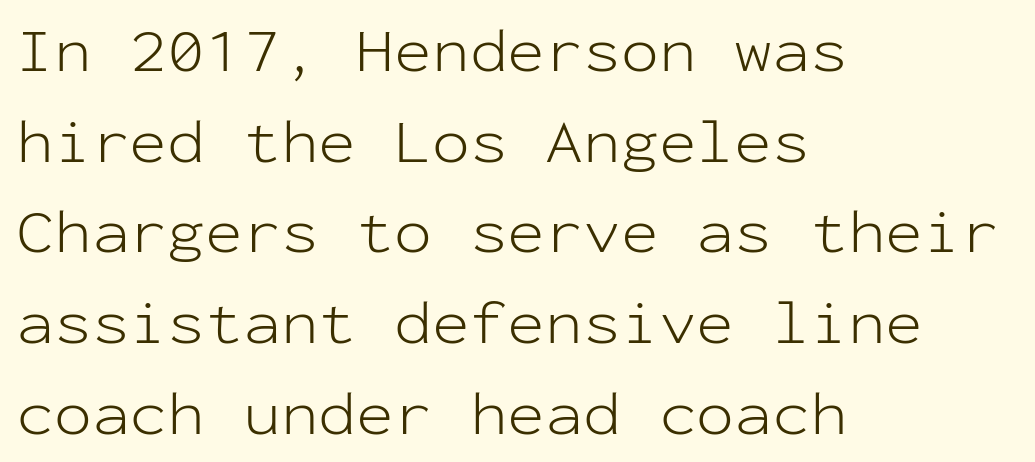
The image shows 63 px light sans-serif type, upright, monospaced; set left-aligned, normal line spacing (1.44x), normal letter spacing, not underlined; low stroke contrast and a medium x-height.
